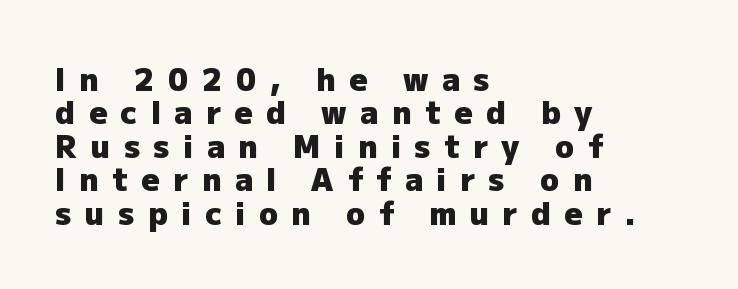
These lines are rendered in a variable-pitch font. This is the regular roman posture of the typeface. The line texture is sparse and dotted thanks to wide tracking. Observe the absence of serifs on each vertical stroke in this sample. Horizontal alignment here is leftward, the default for most running prose. The passage shown is not underscored anywhere.
